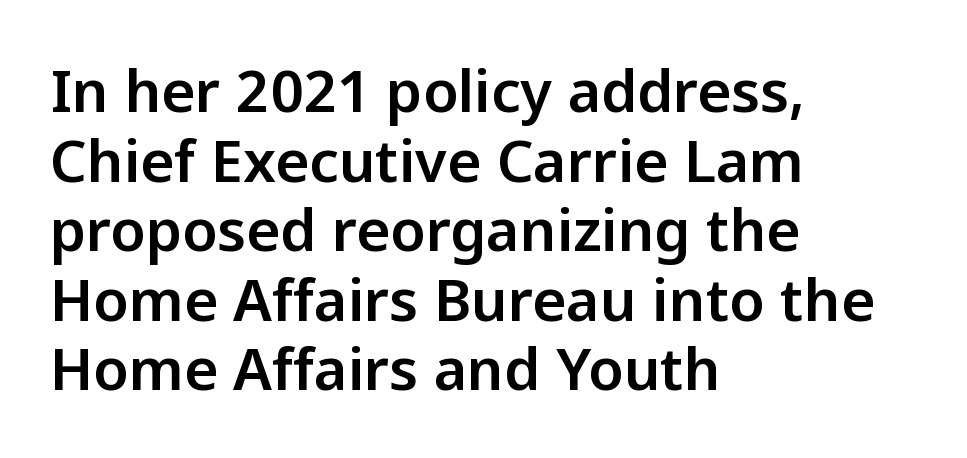
{"serif": "no", "italic": "no", "width": "normal", "stroke_contrast": "low", "x_height": "medium", "monospaced": "no", "underline": "no", "align": "left", "line_spacing_ratio": 1.2, "letter_spacing": "normal", "letter_spacing_em": 0.0, "glyph_px": 58}
